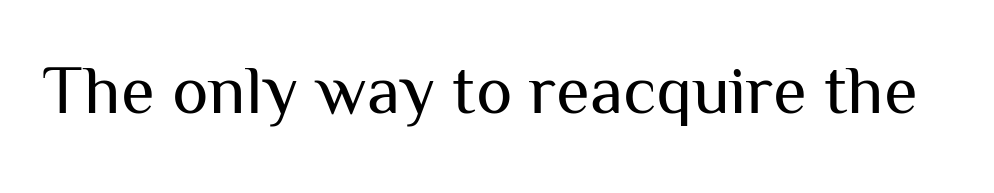
The foot of each line stays bare and open. The rendering uses natural spacing where letterforms have individual widths. This reads as an unemphasized weight, regular at the heaviest. These lines keep a tight, regular rhythm from letter to letter.
